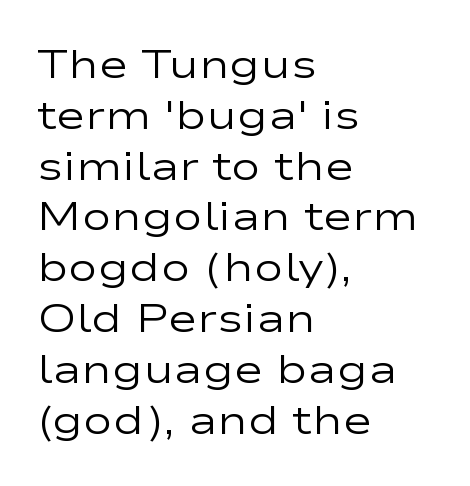
Q: Is the text bold? A: No.
Q: Is the text italic (slanted)? A: No, it is upright.
Q: Is the typeface a serif or a sans-serif typeface? A: Sans-serif.
Q: Is the text underlined? A: No.
Q: How is the paragraph aligned? A: Left-aligned.
Q: Is the spacing between letters normal or unusually wide? A: Normal.
Q: Is the spacing between lines tight, normal or loose? A: Normal.
Q: Width (condensed, normal, or wide)? A: Wide.
Q: Stroke contrast? A: Low.
Q: x-height? A: Medium.
Q: Monospaced? A: No.
